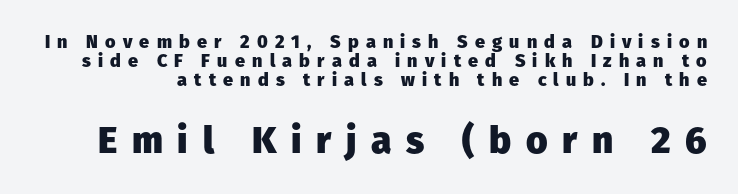
In terms of posture, this sample is upright. The face used here has the dense, thick strokes of a bold. The space beneath each line is pristine and unruled. Compare the two chunks: the lower has the greater cap height. You could only call the tracking loose — the letters float apart.
